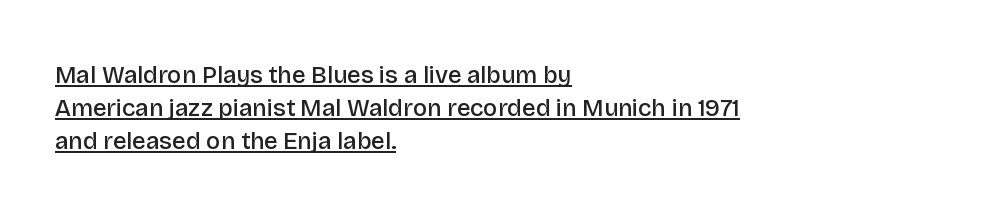
The image shows 24 px text type, upright; set left-aligned, normal line spacing (1.38x), normal letter spacing, underlined.
